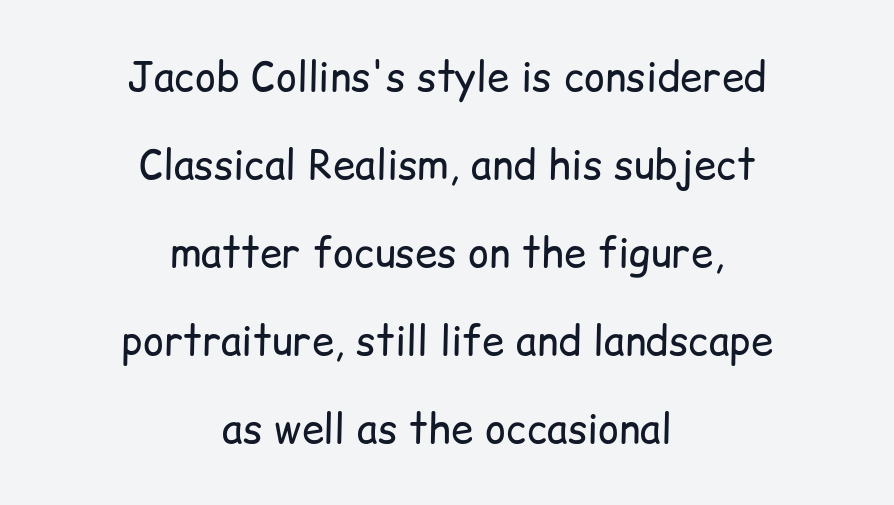
Q: Is the text bold? A: No.
Q: Is the text italic (slanted)? A: No, it is upright.
Q: Is the typeface a serif or a sans-serif typeface? A: Sans-serif.
Q: Is the text underlined? A: No.
Q: How is the paragraph aligned? A: Centered.
Q: Is the spacing between letters normal or unusually wide? A: Normal.
Q: Is the spacing between lines tight, normal or loose? A: Loose.
Q: Width (condensed, normal, or wide)? A: Normal.
Q: Stroke contrast? A: Low.
Q: x-height? A: Medium.
Q: Monospaced? A: No.
